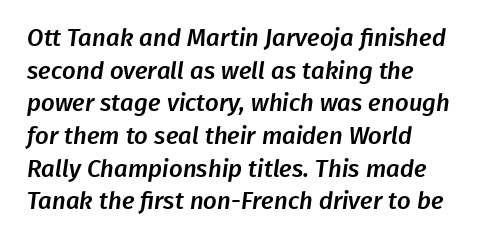
Q: Is the text underlined? A: No.
Q: How is the paragraph aligned? A: Left-aligned.
Q: Is the spacing between letters normal or unusually wide? A: Normal.
Q: Is the spacing between lines tight, normal or loose? A: Normal.
